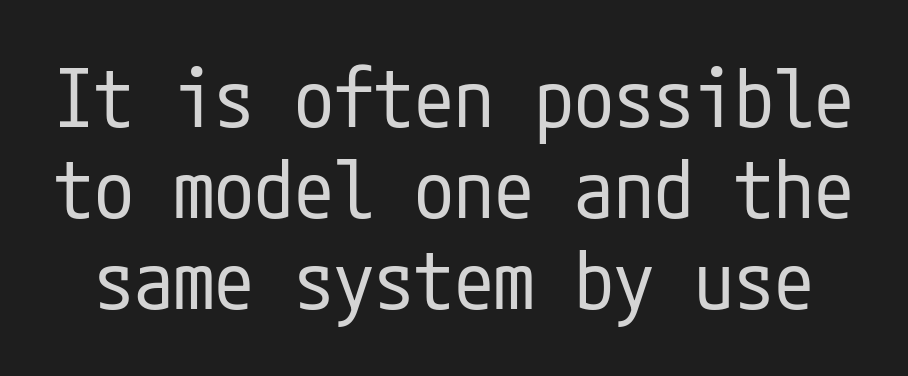
A sans-serif font was chosen for this passage. Bold? No — there's no thickening of the strokes. Ascenders rise straight up at ninety degrees. The foot of each line stays bare and open. Letter spacing: default.
